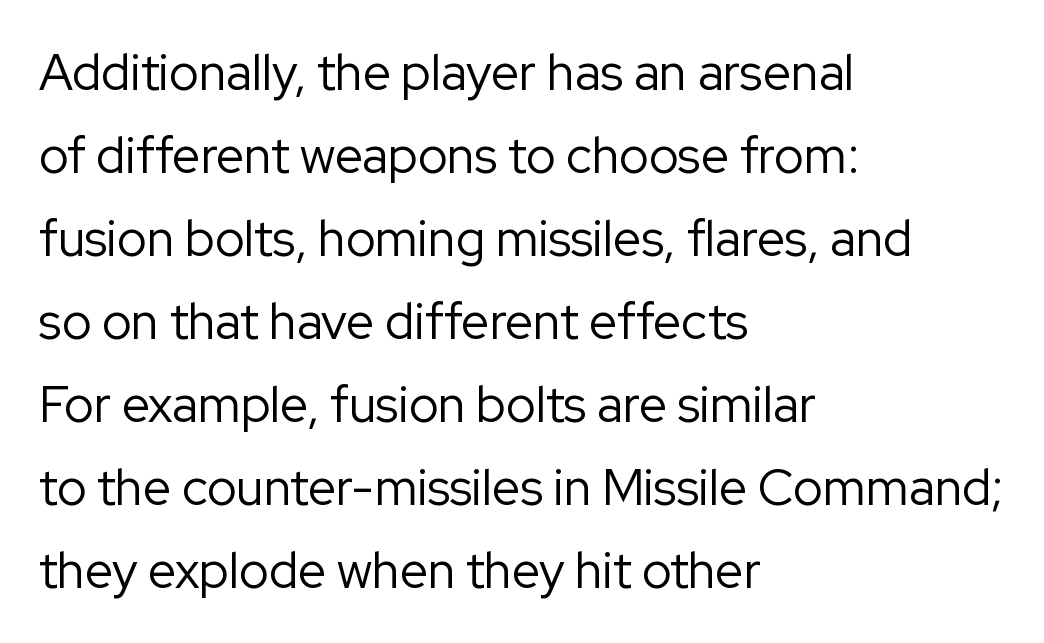
The image shows 50 px regular-weight sans-serif type, upright; set left-aligned, normal line spacing (1.66x), normal letter spacing, not underlined; low stroke contrast and a medium x-height.
